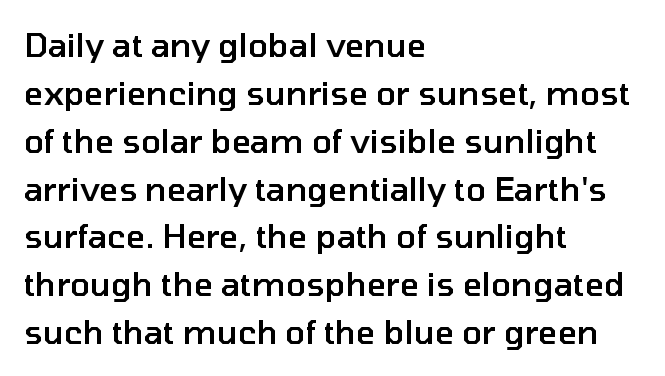
Q: Is the text bold? A: Semi-bold.
Q: Is the text italic (slanted)? A: No, it is upright.
Q: Is the typeface a serif or a sans-serif typeface? A: Sans-serif.
Q: Is the text underlined? A: No.
Q: How is the paragraph aligned? A: Left-aligned.
Q: Is the spacing between letters normal or unusually wide? A: Normal.
Q: Is the spacing between lines tight, normal or loose? A: Normal.
Q: Width (condensed, normal, or wide)? A: Normal.
Q: Stroke contrast? A: Low.
Q: x-height? A: Medium.
Q: Monospaced? A: No.
